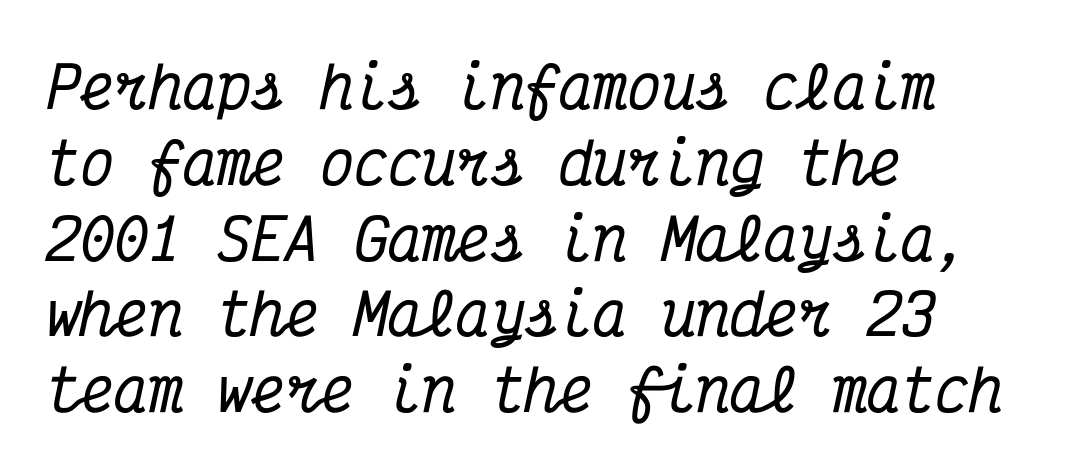
The image shows 57 px condensed serif type, italic (leaning right), monospaced; set left-aligned, normal line spacing (1.33x), normal letter spacing, not underlined; medium stroke contrast and a medium x-height.
